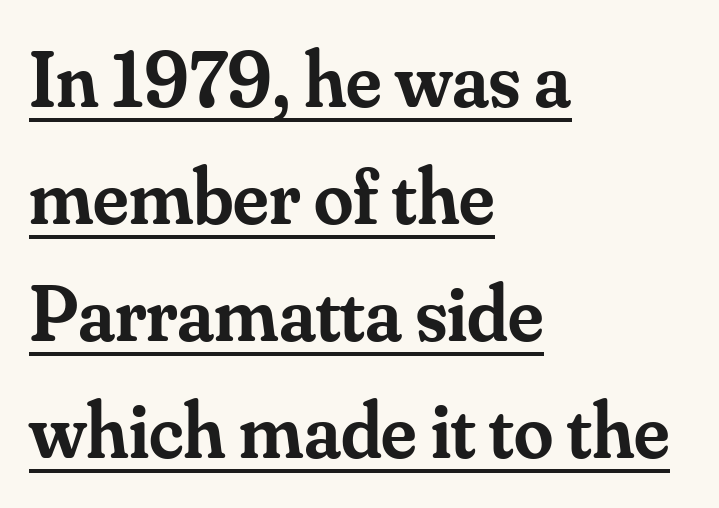
The image shows 79 px semibold serif type, upright; set left-aligned, normal line spacing (1.48x), normal letter spacing, underlined; medium stroke contrast and a small x-height.
